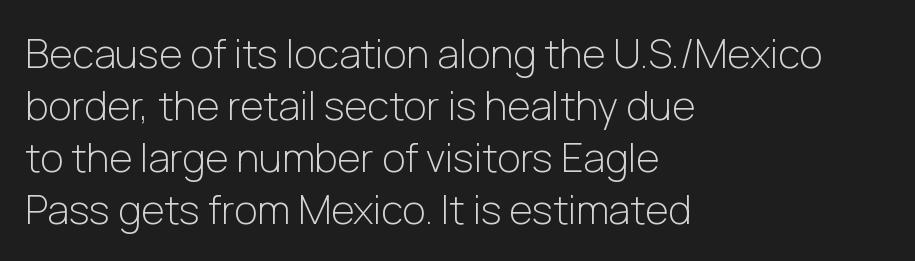
The image shows 40 px light sans-serif type, upright; set left-aligned, normal line spacing (1.3x), normal letter spacing, not underlined; low stroke contrast and a medium x-height.
